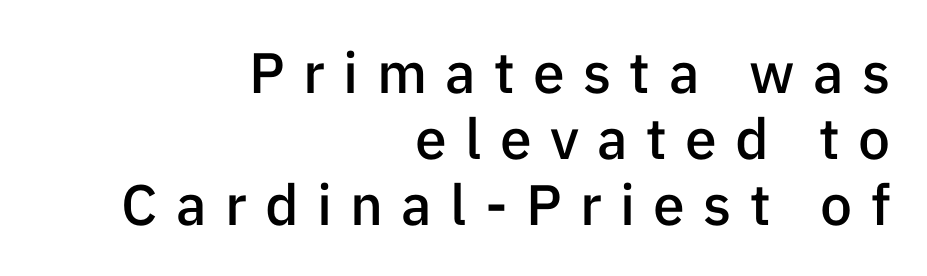
Q: Is the text bold? A: Semi-bold.
Q: Is the text italic (slanted)? A: No, it is upright.
Q: Is the typeface a serif or a sans-serif typeface? A: Sans-serif.
Q: Is the text underlined? A: No.
Q: How is the paragraph aligned? A: Right-aligned.
Q: Is the spacing between letters normal or unusually wide? A: Unusually wide.
Q: Width (condensed, normal, or wide)? A: Normal.
Q: Stroke contrast? A: Low.
Q: x-height? A: Medium.
Q: Monospaced? A: No.
